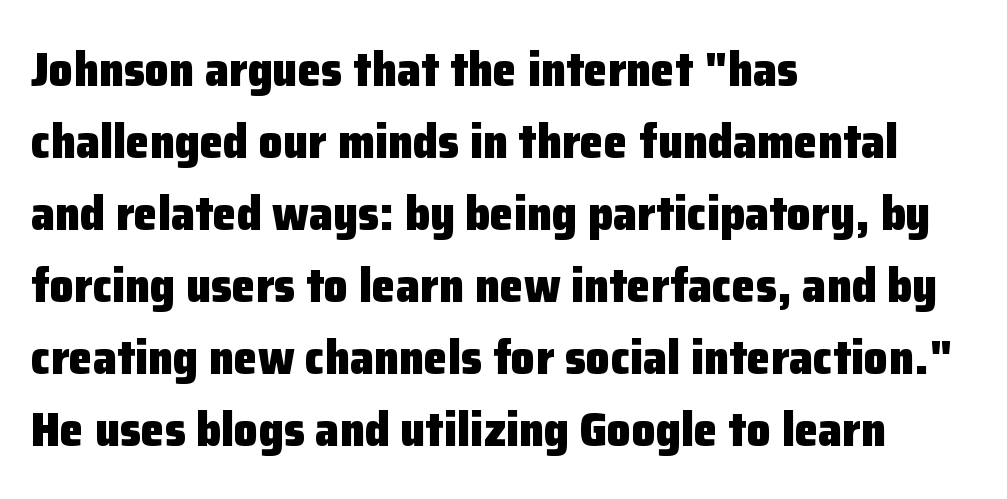
The image shows 48 px heavy sans-serif type, upright; set left-aligned, normal line spacing (1.5x), normal letter spacing, not underlined; low stroke contrast and a medium x-height.
